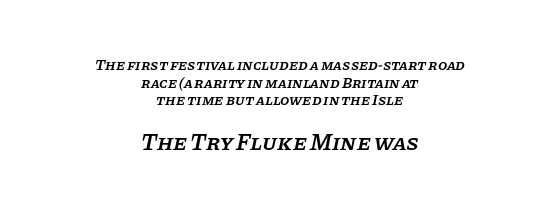
{"italic": "yes", "lean": "right", "slant_degrees": 11, "bold": "semi", "underline": "no", "align": "center", "line_spacing_ratio": 1.18, "letter_spacing": "normal", "letter_spacing_em": 0.0, "larger_block": "second", "size_ratio": 1.53, "glyph_px": 23}
